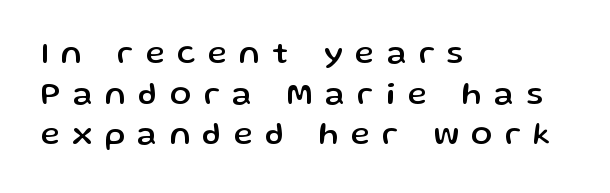
{"serif": "no", "italic": "no", "width": "normal", "stroke_contrast": "low", "x_height": "medium", "monospaced": "no", "underline": "no", "align": "left", "line_spacing": "normal", "line_spacing_ratio": 1.27, "letter_spacing": "wide", "letter_spacing_em": 0.4, "glyph_px": 32}
